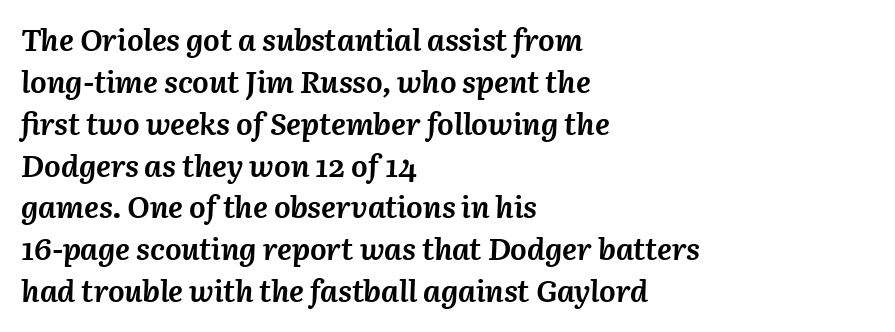
Q: Is the text bold? A: Yes.
Q: Is the text italic (slanted)? A: Yes, it leans right by about 3 degrees.
Q: Is the text underlined? A: No.
Q: How is the paragraph aligned? A: Left-aligned.
Q: Is the spacing between letters normal or unusually wide? A: Normal.
Q: Is the spacing between lines tight, normal or loose? A: Normal.
Q: Width (condensed, normal, or wide)? A: Normal.
Q: Stroke contrast? A: Medium.
Q: x-height? A: Medium.
Q: Monospaced? A: No.
